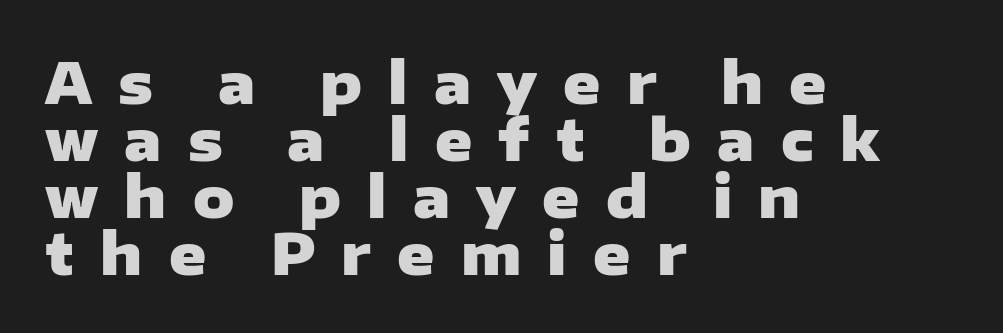
{"serif": "no", "italic": "no", "bold": "yes", "weight": "heavy", "width": "wide", "stroke_contrast": "low", "x_height": "medium", "monospaced": "no", "underline": "no", "align": "left", "line_spacing": "tight", "line_spacing_ratio": 1.0, "letter_spacing": "wide", "letter_spacing_em": 0.46, "glyph_px": 57}
